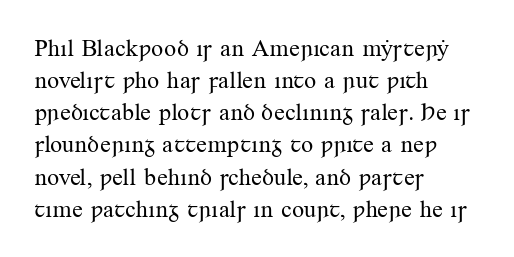
The strip under each line holds only bare page. You could call the tracking neutral — neither tight nor loose. Where is the straight margin? On the left. Upright lettering throughout. The weight tops out at a normal text grade.
